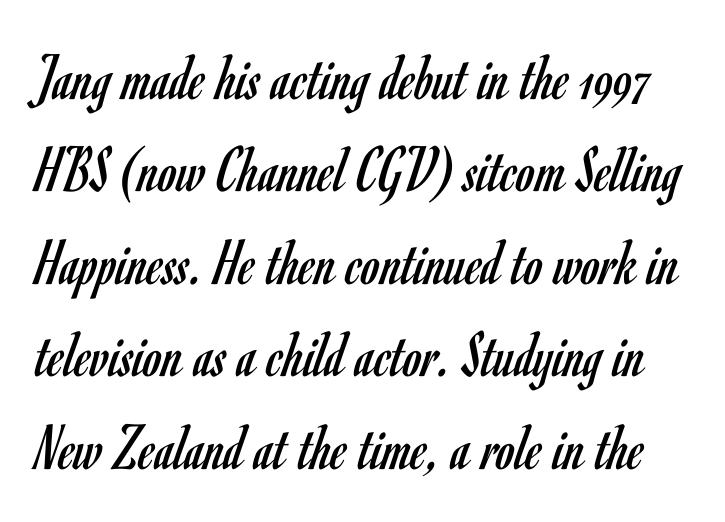
The weight would be labelled regular, book, light, or lighter still. Font category for this specimen: sans-serif. No extra tracking has been applied to these lines. The passage shown is typed in a proportional face where columns would drift.
